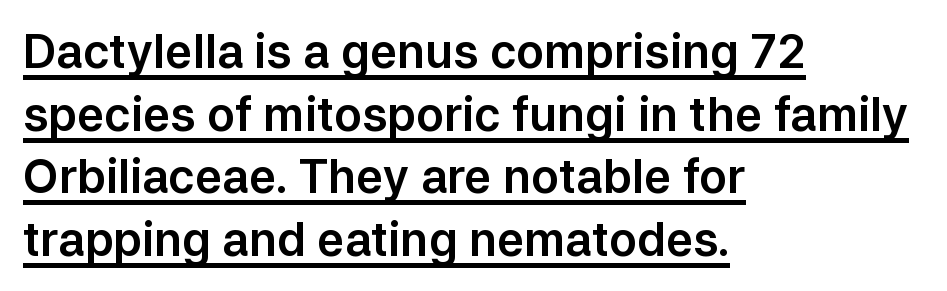
The image shows 46 px sans-serif type, upright; set left-aligned, normal line spacing (1.36x), normal letter spacing, underlined; low stroke contrast and a medium x-height.
